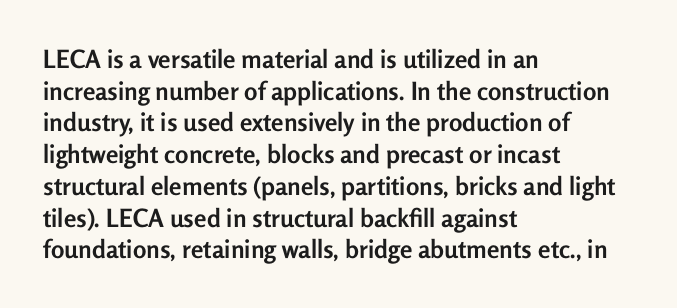
The image shows 25 px bold type, upright; set left-aligned, normal line spacing (1.27x), normal letter spacing, not underlined.
